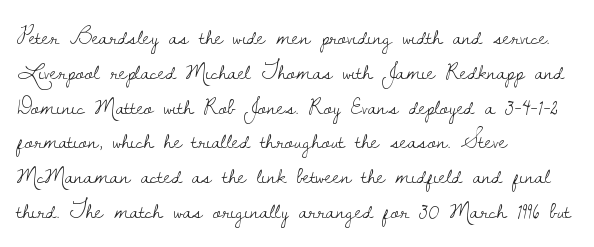
Q: Is the text bold? A: No.
Q: Is the text italic (slanted)? A: Yes.
Q: Is the text underlined? A: No.
Q: How is the paragraph aligned? A: Left-aligned.
Q: Is the spacing between letters normal or unusually wide? A: Normal.
Q: Is the spacing between lines tight, normal or loose? A: Normal.
